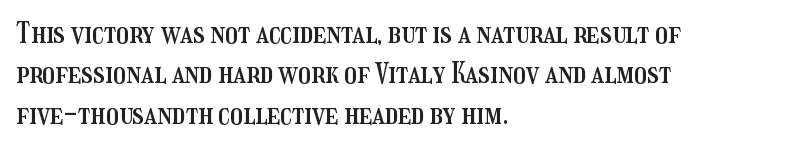
The image shows 28 px condensed type, upright; set left-aligned, normal line spacing (1.44x), normal letter spacing, not underlined; medium stroke contrast and a medium x-height.
